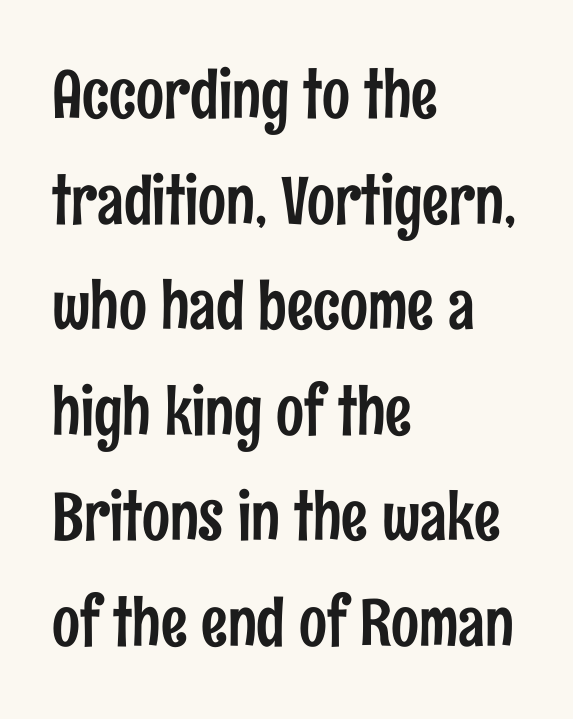
The image shows 66 px condensed sans-serif type, upright; set left-aligned, normal line spacing (1.6x), normal letter spacing, not underlined; low stroke contrast and a medium x-height.
